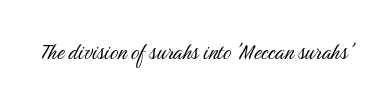
The image shows 26 px text type; set normal letter spacing, not underlined.
